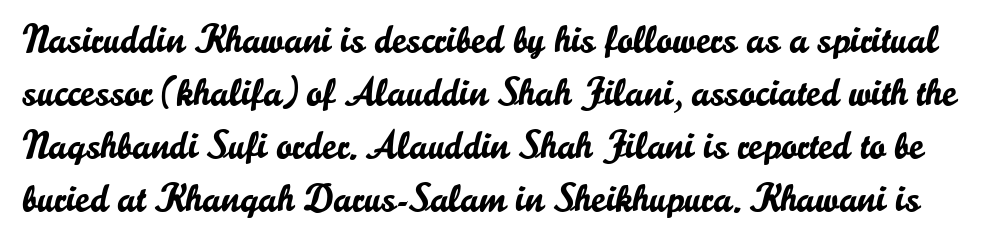
Q: Is the text italic (slanted)? A: Yes.
Q: Is the typeface a serif or a sans-serif typeface? A: Sans-serif.
Q: Is the text underlined? A: No.
Q: Is the spacing between letters normal or unusually wide? A: Normal.
Q: Is the spacing between lines tight, normal or loose? A: Normal.
Q: Width (condensed, normal, or wide)? A: Normal.
Q: Stroke contrast? A: Low.
Q: x-height? A: Small.
Q: Monospaced? A: No.
